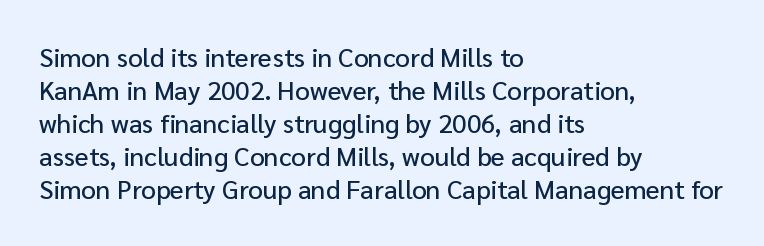
Q: Is the text italic (slanted)? A: No, it is upright.
Q: Is the text underlined? A: No.
Q: How is the paragraph aligned? A: Left-aligned.
Q: Is the spacing between letters normal or unusually wide? A: Normal.
Q: Is the spacing between lines tight, normal or loose? A: Normal.
